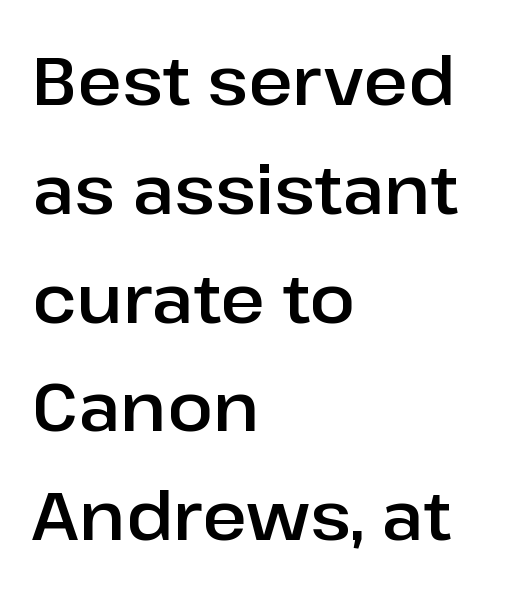
The lines are quadded left. One glance says typical: line gaps are just what's usual. Short note: letters normally spaced. Font category for this specimen: sans-serif. This rendering features lettering with no underline. Characters remain perfectly vertical along every line.
